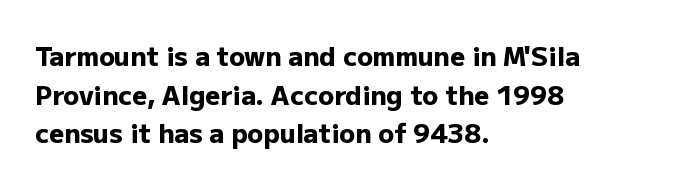
{"italic": "no", "bold": "yes", "underline": "no", "align": "left", "line_spacing": "normal", "line_spacing_ratio": 1.49, "letter_spacing": "normal", "letter_spacing_em": 0.0, "glyph_px": 26}
